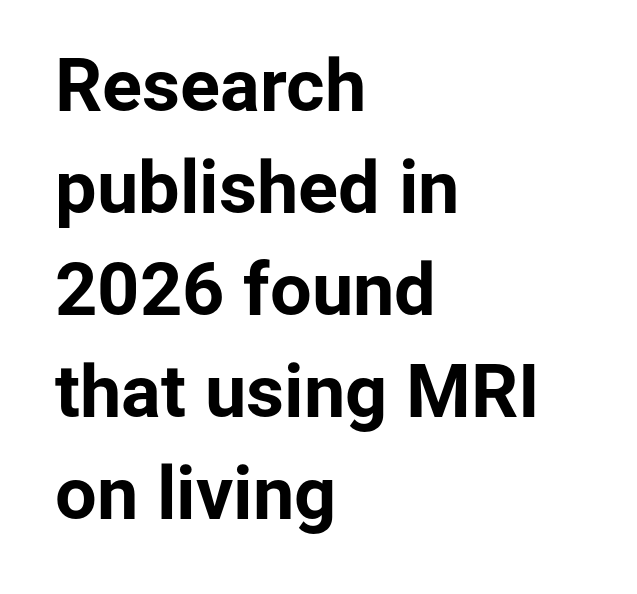
Q: Is the text bold? A: Yes.
Q: Is the text italic (slanted)? A: No, it is upright.
Q: Is the typeface a serif or a sans-serif typeface? A: Sans-serif.
Q: Is the text underlined? A: No.
Q: How is the paragraph aligned? A: Left-aligned.
Q: Is the spacing between letters normal or unusually wide? A: Normal.
Q: Is the spacing between lines tight, normal or loose? A: Normal.
Q: Width (condensed, normal, or wide)? A: Normal.
Q: Stroke contrast? A: Low.
Q: x-height? A: Medium.
Q: Monospaced? A: No.
